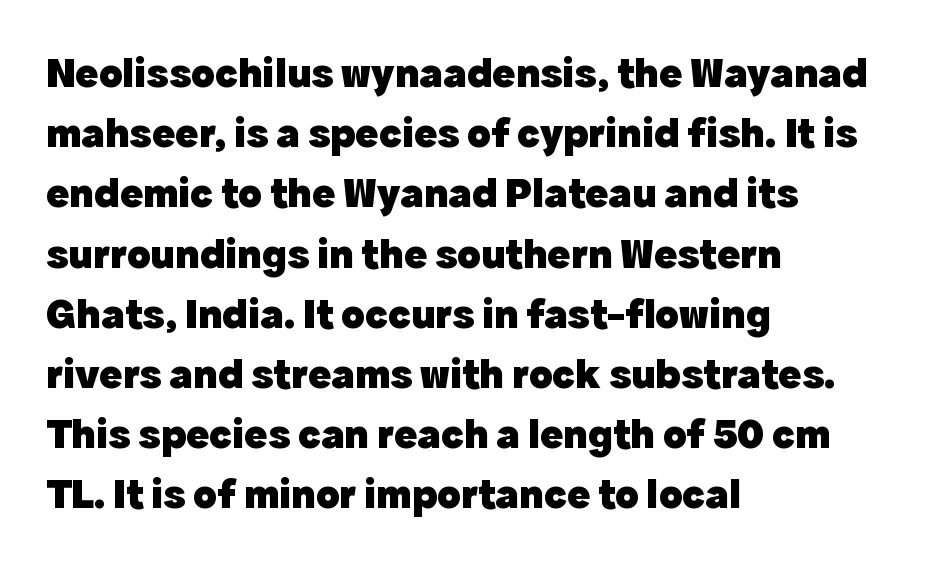
{"serif": "no", "italic": "no", "bold": "yes", "weight": "heavy", "width": "normal", "x_height": "medium", "monospaced": "no", "underline": "no", "align": "left", "line_spacing": "normal", "line_spacing_ratio": 1.4, "letter_spacing": "normal", "letter_spacing_em": 0.0, "glyph_px": 43}
